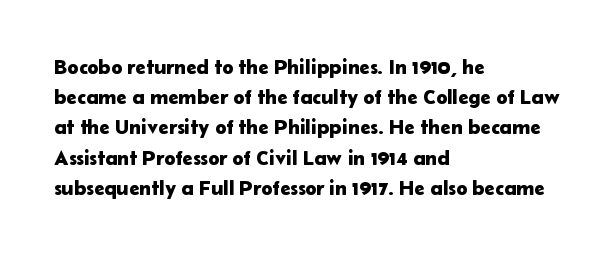
The image shows 21 px text type, upright; set left-aligned, normal line spacing (1.44x), normal letter spacing, not underlined.
